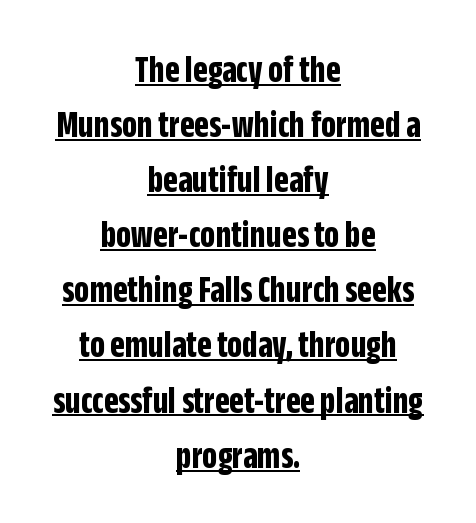
{"serif": "no", "italic": "no", "bold": "yes", "weight": "bold", "width": "condensed", "stroke_contrast": "low", "x_height": "large", "monospaced": "no", "underline": "yes", "align": "center", "line_spacing": "normal", "line_spacing_ratio": 1.45, "letter_spacing": "normal", "letter_spacing_em": 0.0, "glyph_px": 38}
